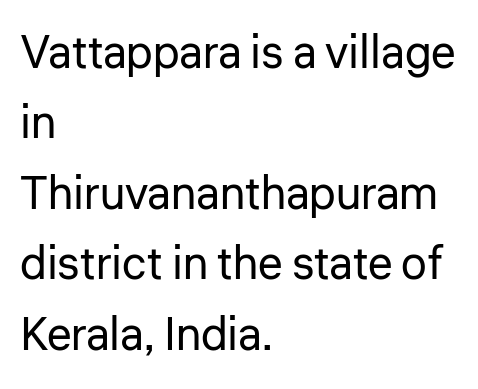
The image shows 46 px regular-weight sans-serif type, upright; set left-aligned, normal line spacing (1.53x), normal letter spacing, not underlined; low stroke contrast and a medium x-height.
